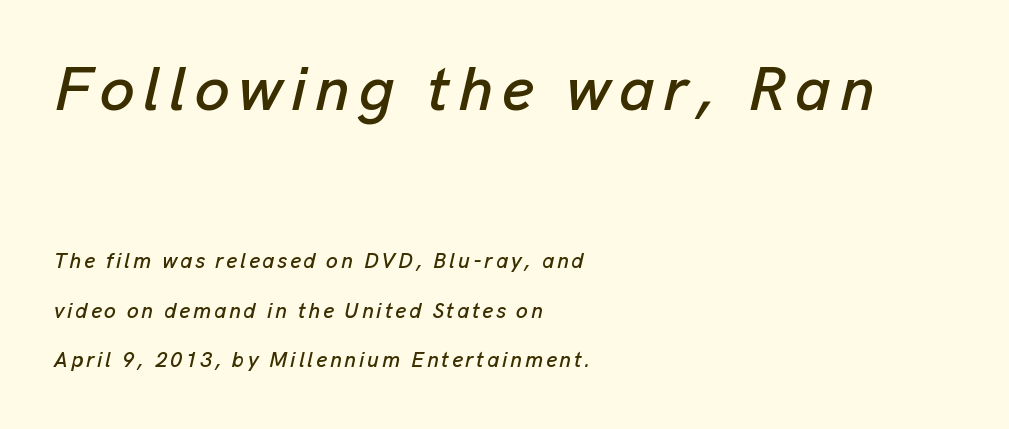
The image shows 62 px text type, italic (leaning right); set left-aligned, loose line spacing (2.35x), not underlined; the first (top) block is 2.95x larger; low stroke contrast and a medium x-height.
